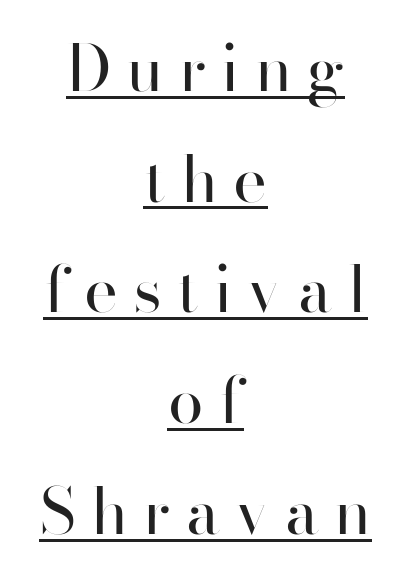
Each line of the rendering has a horizontal stroke beneath the glyphs. These lines have a slow, spaced-out rhythm from letter to letter. A roman cut, with each character standing at attention. The glyphs in this specimen are sans serif.
